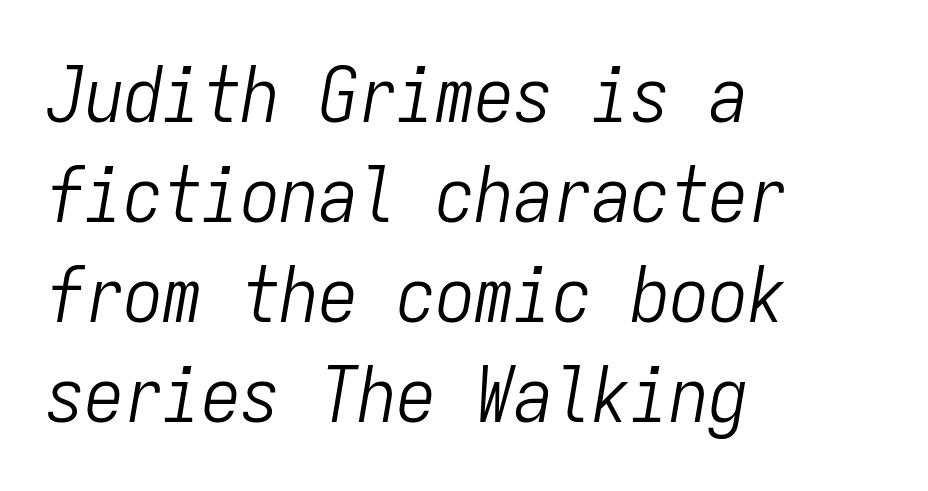
{"italic": "yes", "lean": "right", "slant_degrees": 9, "bold": "no", "weight": "light", "width": "condensed", "stroke_contrast": "low", "x_height": "medium", "monospaced": "yes", "underline": "no", "align": "left", "line_spacing": "normal", "line_spacing_ratio": 1.28, "letter_spacing": "normal", "letter_spacing_em": 0.0, "glyph_px": 78}
